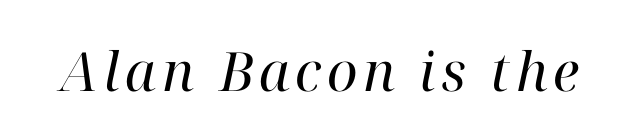
This sample uses a serif face. A clean baseline with only descenders dipping below it. Varying glyph widths throughout — classic text-font behaviour. Ink coverage per letter is moderate at most. Italic? Definitely — the glyphs are oblique.
